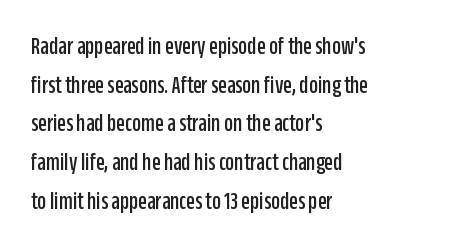
Inter-character spacing is left at the font's built-in metrics. Quick note: underline off. Horizontal alignment here is leftward, the default for most running prose. Posture: vertical. Line spacing here is normal.
